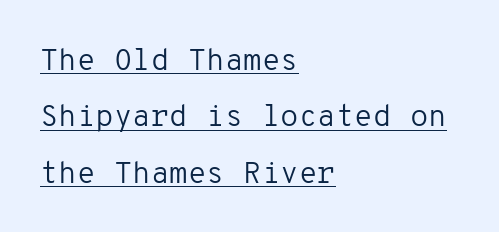
Q: Is the text bold? A: No.
Q: Is the text italic (slanted)? A: No, it is upright.
Q: Is the typeface a serif or a sans-serif typeface? A: Sans-serif.
Q: Is the text underlined? A: Yes.
Q: How is the paragraph aligned? A: Left-aligned.
Q: Is the spacing between letters normal or unusually wide? A: Normal.
Q: Width (condensed, normal, or wide)? A: Normal.
Q: Stroke contrast? A: Low.
Q: x-height? A: Medium.
Q: Monospaced? A: Yes.
